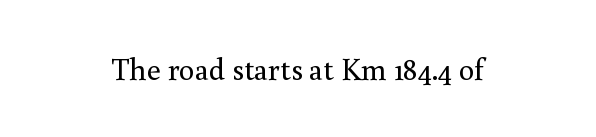
Q: Is the text bold? A: No.
Q: Is the text italic (slanted)? A: No, it is upright.
Q: Is the typeface a serif or a sans-serif typeface? A: Serif.
Q: Is the text underlined? A: No.
Q: How is the paragraph aligned? A: Centered.
Q: Is the spacing between letters normal or unusually wide? A: Normal.
Q: Width (condensed, normal, or wide)? A: Normal.
Q: x-height? A: Small.
Q: Monospaced? A: No.
